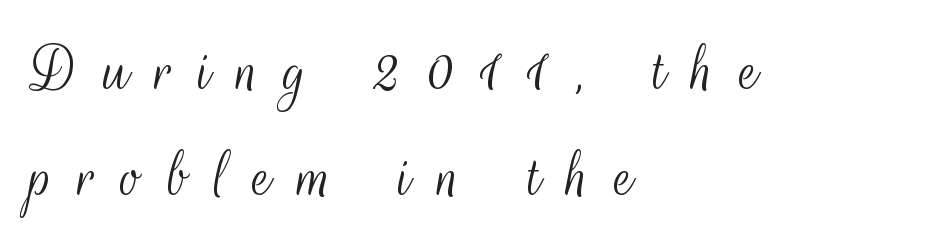
Q: Is the text bold? A: No.
Q: Is the text italic (slanted)? A: Yes.
Q: Is the typeface a serif or a sans-serif typeface? A: Sans-serif.
Q: Is the text underlined? A: No.
Q: How is the paragraph aligned? A: Left-aligned.
Q: Is the spacing between letters normal or unusually wide? A: Unusually wide.
Q: Is the spacing between lines tight, normal or loose? A: Normal.
Q: Width (condensed, normal, or wide)? A: Condensed.
Q: Stroke contrast? A: Medium.
Q: x-height? A: Small.
Q: Monospaced? A: No.
